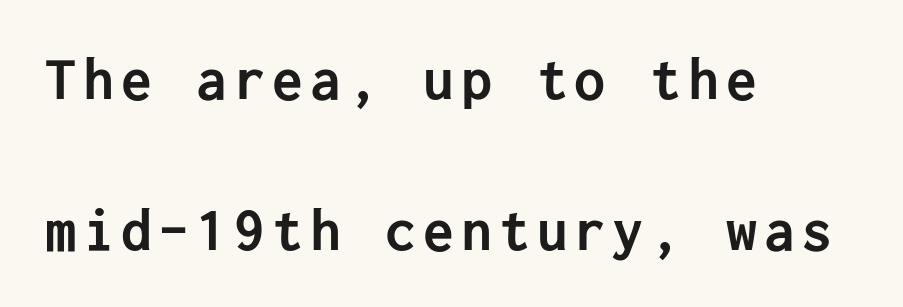
The image shows 62 px semibold sans-serif type, upright; set left-aligned, loose line spacing (2.43x), not underlined; low stroke contrast and a medium x-height.
